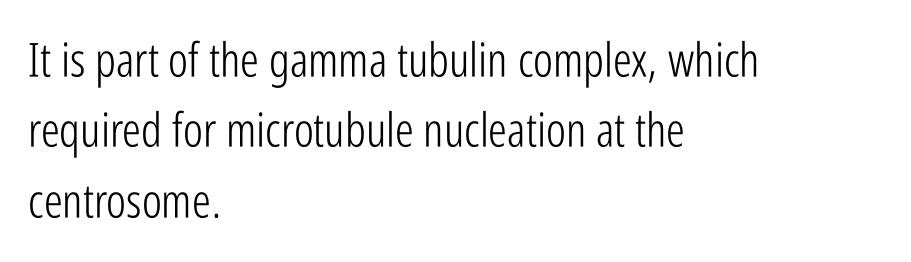
The letters advance in unequal steps, a hallmark of proportional type. Each line starts at the same left margin while the right side varies. The tracking reads as untouched default to a designer's eye. Stem width sits at or under what a default text font uses. The typeface chosen for these lines omits serifs. If you measured baseline to baseline, you'd find a middling distance.
